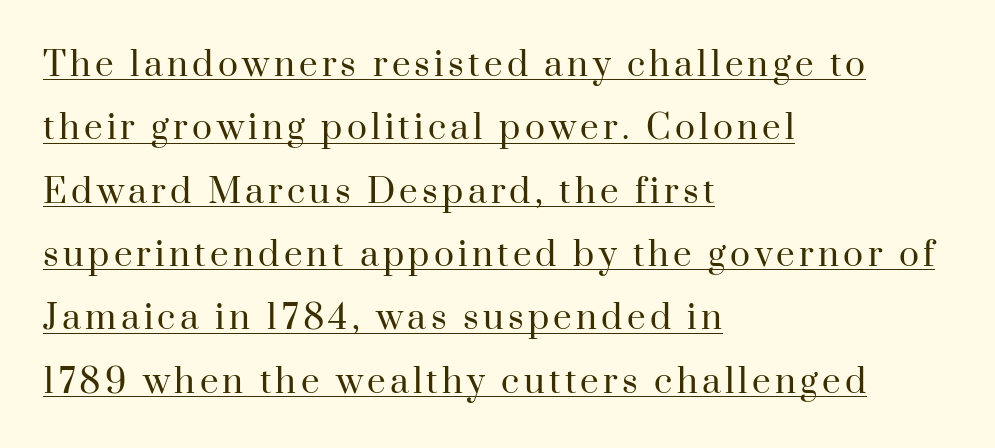
Character widths vary here, with narrow letters taking less room than wide ones. No heavy texture on the line: the type isn't bold. No italicization has been applied; the sample stays upright. The ragged edge is on the right, which tells us the setting is flush left.
